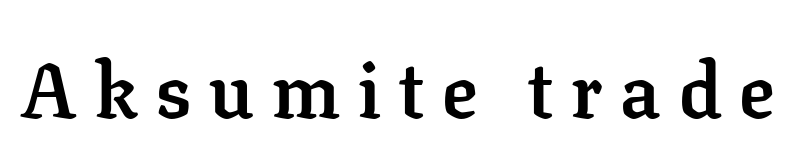
Bare-footed words on every line. The letterforms stand isolated, each surrounded by extra space. Look at the bottom of the vertical strokes: they flare into serifs here. The characters look thick and weighty, a clear bold. The passage shown is typed in a proportional face where columns would drift. The font's upright variant was chosen for this text.
